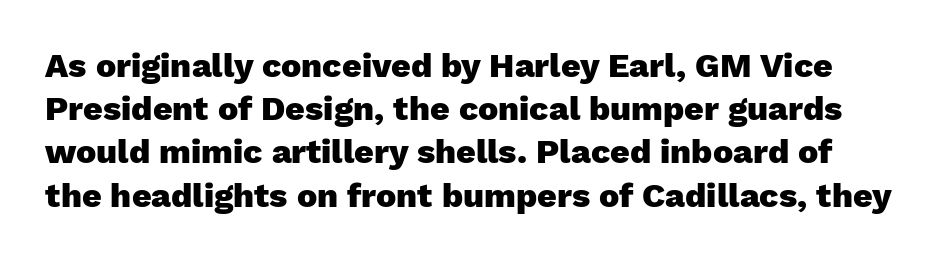
Nobody drew a line under any word here. This sample uses an upright cut, with every glyph sitting square on the baseline. Vertically, the passage feels balanced, rows spaced as you'd expect. Typesetter's note: full bold, strokes at maximum text heaviness. Each letter's strokes conclude bluntly, with no projecting serifs.
